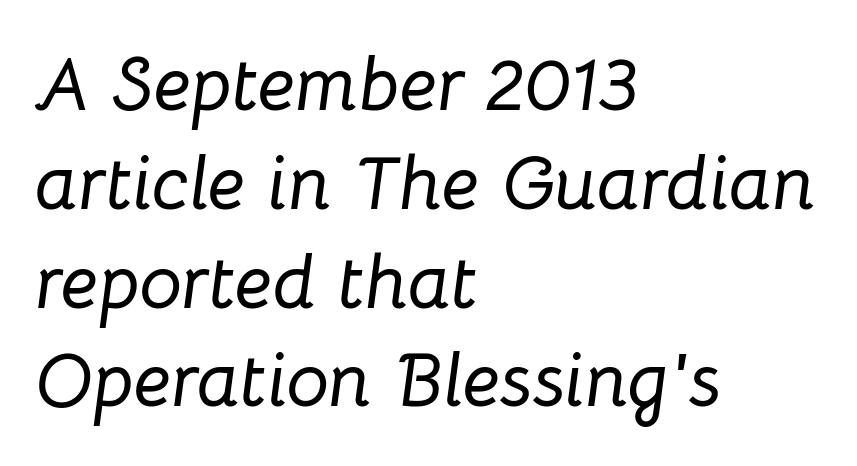
The compositor pushed each line to the left boundary. Standard letterfit; no display-style spreading of the glyphs. Underlining? Definitely not there. The letters advance in unequal steps, a hallmark of proportional type. Slant detected: the letters are inclined.
